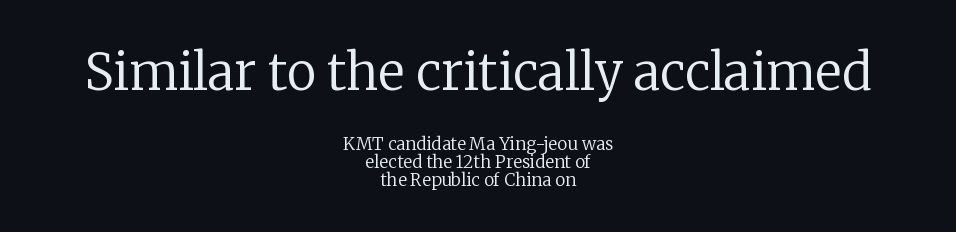
The image shows 50 px regular-weight serif type, upright; set centered, tight line spacing (1.06x), normal letter spacing, not underlined; the first (top) block is 2.94x larger; low stroke contrast and a medium x-height.
